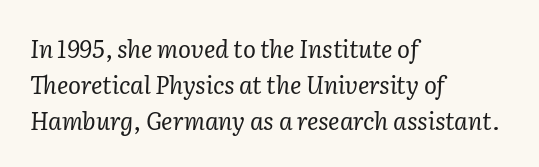
Reading down the block, your eye returns to a fixed left position each line. Tracking value appears to be zero — textbook default spacing. The face used here has a pronounced slope to its letters. Summary of weight: not heavy and not bold.
